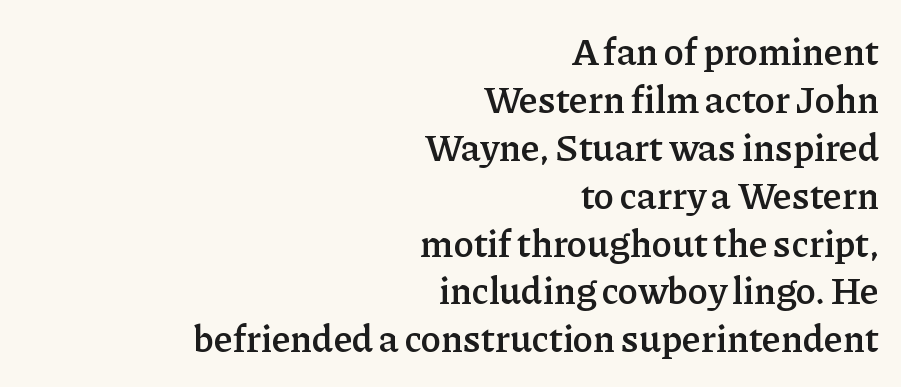
{"serif": "yes", "italic": "no", "bold": "semi", "weight": "semibold", "width": "normal", "stroke_contrast": "low", "x_height": "medium", "monospaced": "no", "underline": "no", "align": "right", "line_spacing": "normal", "line_spacing_ratio": 1.26, "letter_spacing": "normal", "letter_spacing_em": 0.0, "glyph_px": 38}
